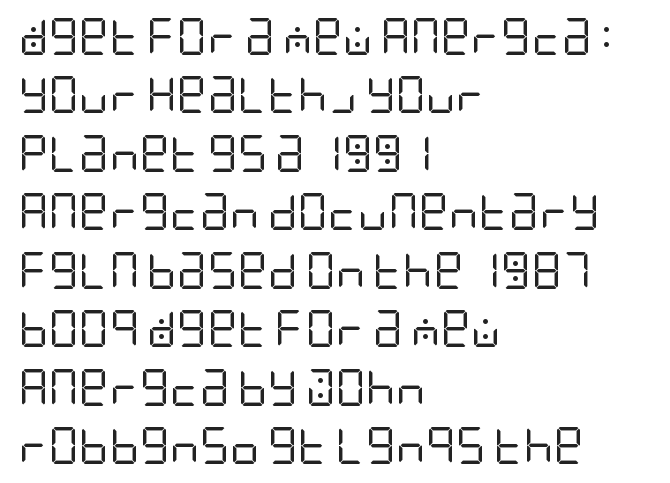
Q: Is the text bold? A: No.
Q: Is the text italic (slanted)? A: No, it is upright.
Q: Is the typeface a serif or a sans-serif typeface? A: Sans-serif.
Q: Is the text underlined? A: No.
Q: How is the paragraph aligned? A: Left-aligned.
Q: Is the spacing between letters normal or unusually wide? A: Normal.
Q: Is the spacing between lines tight, normal or loose? A: Normal.
Q: Width (condensed, normal, or wide)? A: Condensed.
Q: Stroke contrast? A: Low.
Q: x-height? A: Large.
